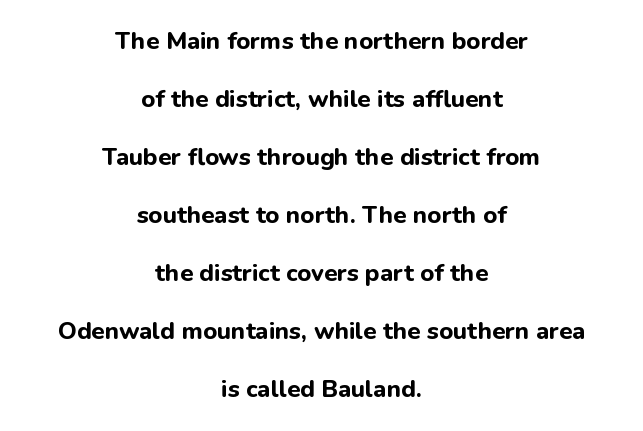
Nothing unusual about the tracking: characters are spaced as the font intends. Each row of text sits above clean, open space. The passage shown is emphatically bold. The paragraph has two soft edges and a firm central axis.
